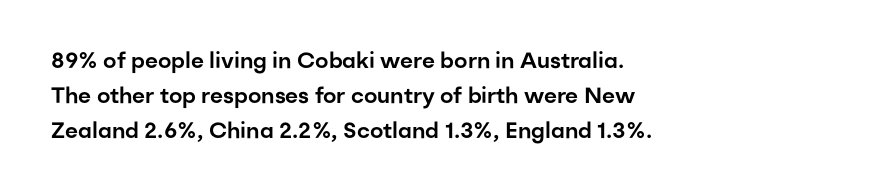
The image shows 22 px text type, upright; set left-aligned, normal line spacing (1.59x), normal letter spacing, not underlined.
